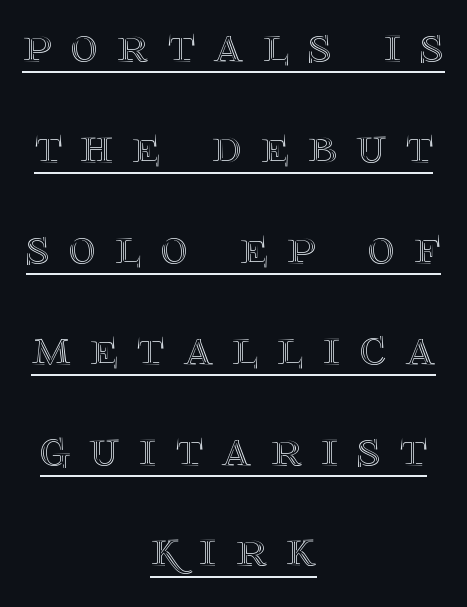
{"italic": "no", "width": "normal", "x_height": "large", "monospaced": "no", "underline": "yes", "align": "center", "line_spacing": "loose", "line_spacing_ratio": 1.94, "letter_spacing": "wide", "letter_spacing_em": 0.37, "glyph_px": 52}
